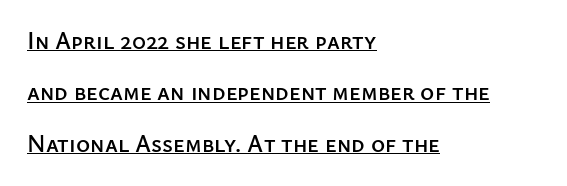
These lines stand farther apart than default settings would place them. Underlining? Definitely there. Default kerning and tracking; the words read as compact shapes. The lines in this sample share a left origin and differ only in where they stop.
